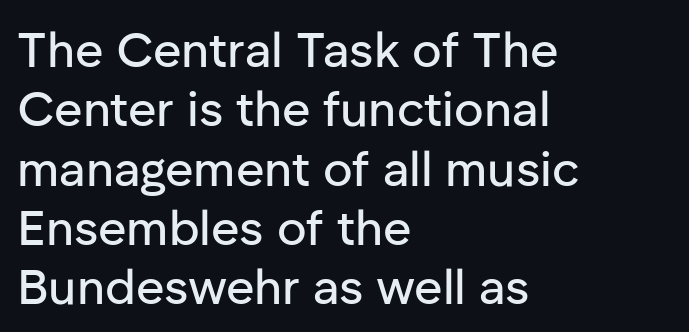
{"serif": "no", "italic": "no", "width": "normal", "stroke_contrast": "low", "x_height": "medium", "monospaced": "no", "underline": "no", "align": "left", "line_spacing_ratio": 1.21, "letter_spacing": "normal", "letter_spacing_em": 0.0, "glyph_px": 49}
